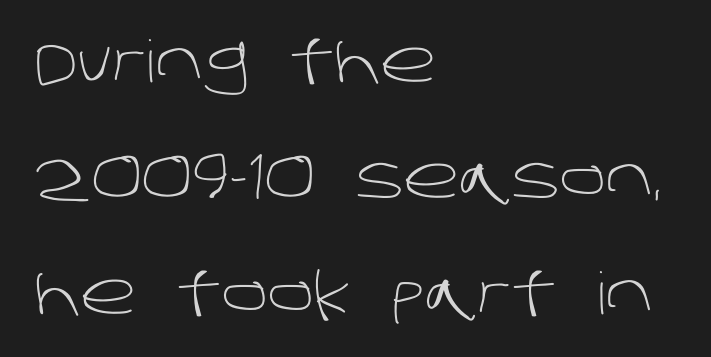
{"serif": "no", "bold": "no", "weight": "light", "width": "normal", "stroke_contrast": "low", "x_height": "large", "monospaced": "no", "underline": "no", "align": "left", "line_spacing": "loose", "line_spacing_ratio": 2.0, "letter_spacing": "normal", "letter_spacing_em": 0.0, "glyph_px": 58}
